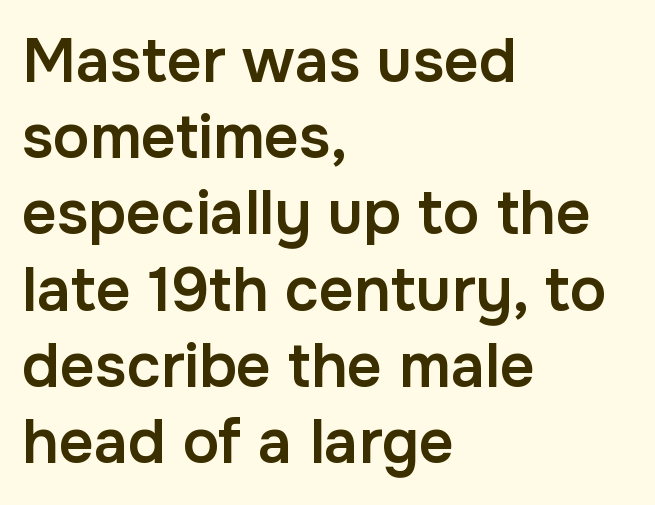
The image shows 61 px semibold sans-serif type, upright; set left-aligned, normal line spacing (1.25x), normal letter spacing, not underlined; low stroke contrast and a medium x-height.
